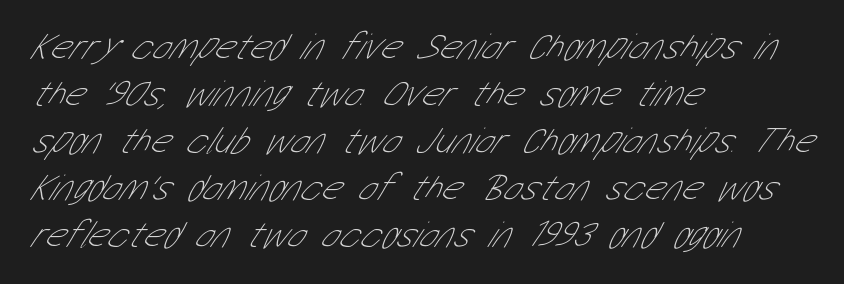
Q: Is the text bold? A: No.
Q: Is the typeface a serif or a sans-serif typeface? A: Sans-serif.
Q: Is the text underlined? A: No.
Q: How is the paragraph aligned? A: Left-aligned.
Q: Is the spacing between letters normal or unusually wide? A: Normal.
Q: Width (condensed, normal, or wide)? A: Condensed.
Q: Stroke contrast? A: Low.
Q: x-height? A: Medium.
Q: Monospaced? A: No.
